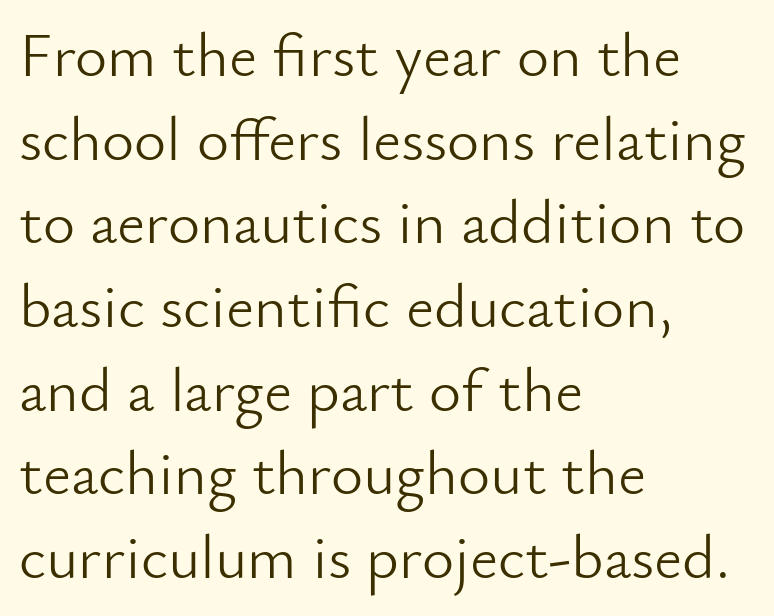
Regular leading. You can tell from the bare stems that sans-serif type was used. The lettering stays uniformly vertical, giving the passage a roman look. The text block is weighted toward the left margin, trailing off unevenly rightward. Ink coverage per letter is moderate at most. Nobody drew a line under any word here.
